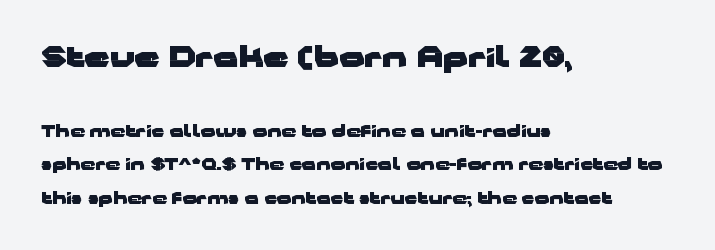
{"serif": "no", "italic": "no", "bold": "yes", "weight": "heavy", "width": "wide", "stroke_contrast": "low", "x_height": "medium", "monospaced": "no", "underline": "no", "align": "left", "line_spacing": "loose", "line_spacing_ratio": 2.09, "letter_spacing": "normal", "letter_spacing_em": 0.0, "larger_block": "first", "size_ratio": 1.75, "glyph_px": 28}
